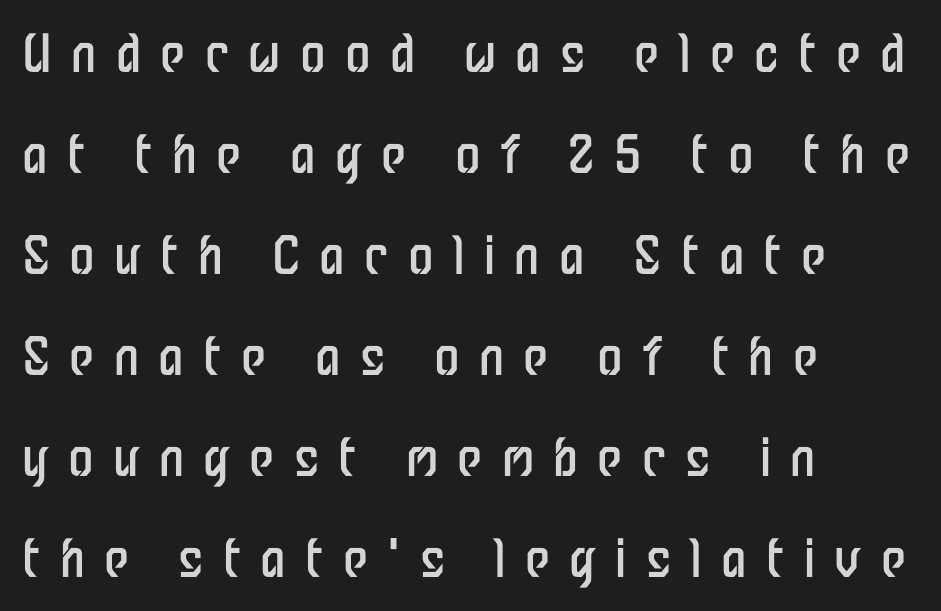
Heaviness? Minimal to ordinary, like unemphasized prose. Descenders hang freely into open space. The passage shown is typed in a proportional face where columns would drift. No italicization has been applied; the sample stays upright.
